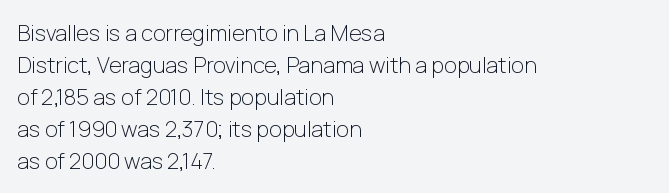
This sample uses an upright cut, with every glyph sitting square on the baseline. Check the space under the baseline: it is left empty. These lines are set flush left with a ragged right edge. Weight: not bold — regular or lighter.
